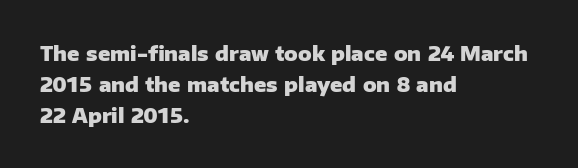
Q: Is the text bold? A: Yes.
Q: Is the text italic (slanted)? A: No, it is upright.
Q: Is the text underlined? A: No.
Q: How is the paragraph aligned? A: Left-aligned.
Q: Is the spacing between letters normal or unusually wide? A: Normal.
Q: Is the spacing between lines tight, normal or loose? A: Normal.
